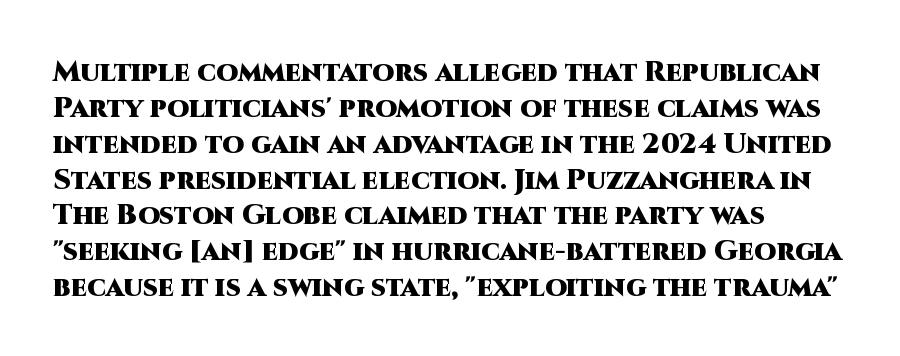
{"serif": "no", "italic": "no", "bold": "yes", "weight": "heavy", "width": "normal", "stroke_contrast": "high", "x_height": "large", "monospaced": "no", "underline": "no", "align": "left", "line_spacing": "normal", "line_spacing_ratio": 1.28, "letter_spacing": "normal", "letter_spacing_em": 0.0, "glyph_px": 28}
